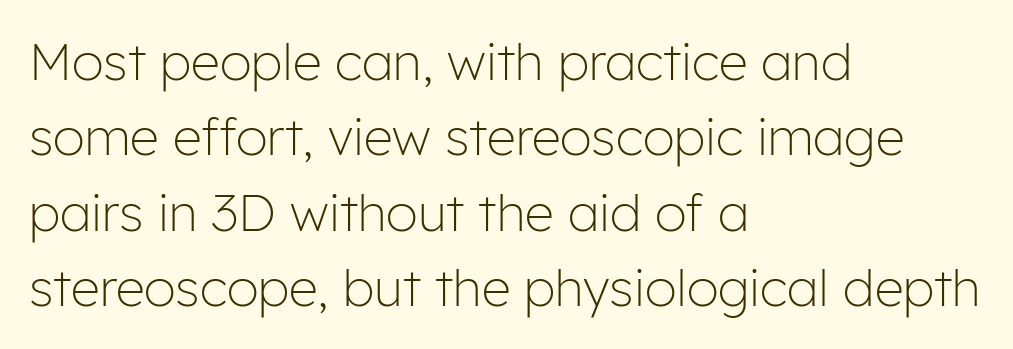
It's the straight-up-and-down kind of type. Layout note: lines flush left. The typesetting does not lean heavy: it is not bold. One glance says typical: line gaps are just what's usual. Standard letterfit; no display-style spreading of the glyphs. A bare baseline throughout the passage.
